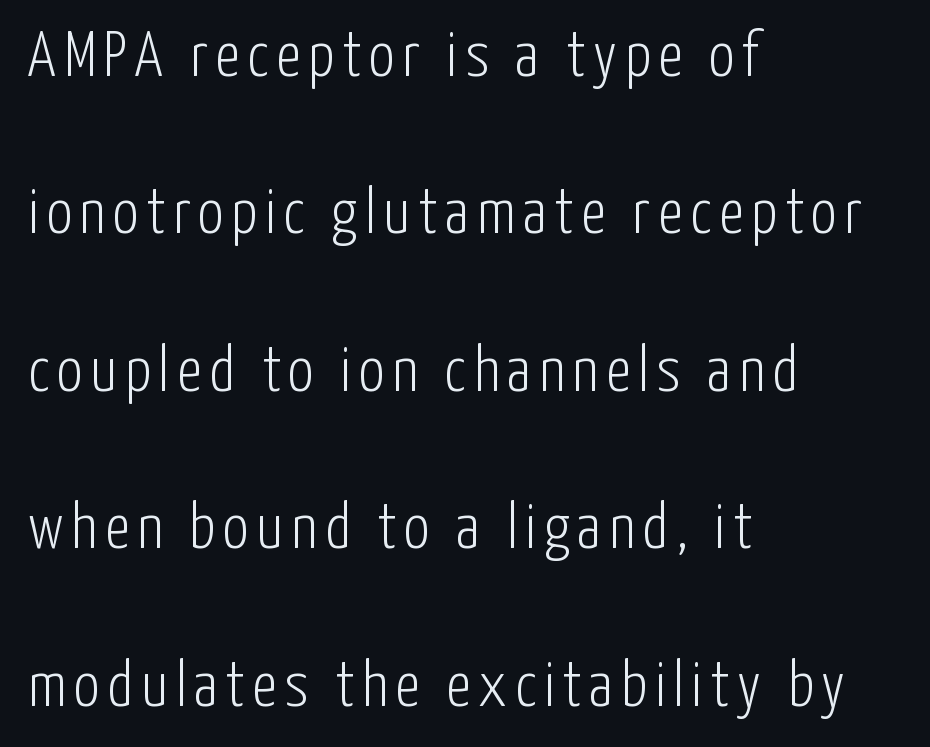
The text block is weighted toward the left margin, trailing off unevenly rightward. You could fit nearly another row in the gap between these rows. This sample uses a sans-serif face. Weight class: somewhere from thin through regular. These lines are rendered in a variable-pitch font. Tall strokes in this sample are plumb rather than angled.
